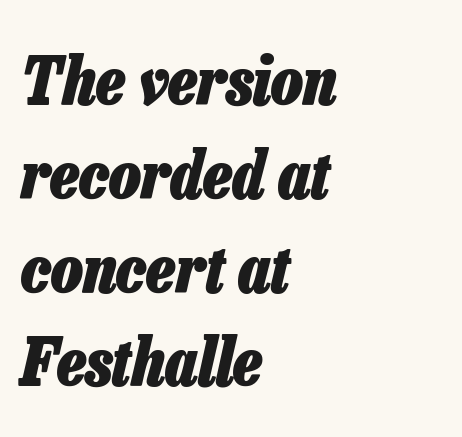
The image shows 67 px heavy, condensed type, italic (leaning right); set left-aligned, normal line spacing (1.4x), normal letter spacing, not underlined; low stroke contrast and a medium x-height.
